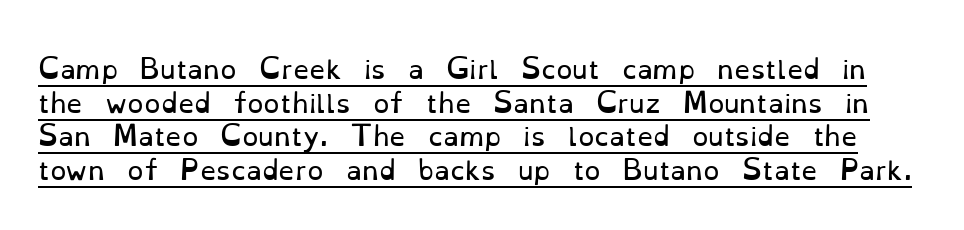
The image shows 26 px text type, upright; set normal line spacing (1.29x), normal letter spacing, underlined.
